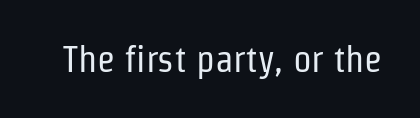
The letterforms sit shoulder to shoulder at normal distance. The rendering uses natural spacing where letterforms have individual widths. In terms of posture, this sample is upright. Unbolded letterforms with no extra heft. Check where the strokes stop: nothing finishes them off — pure sans.
